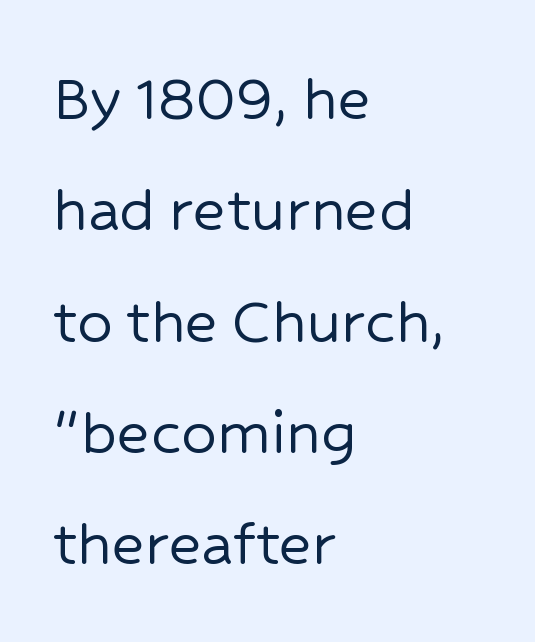
Q: Is the text italic (slanted)? A: No, it is upright.
Q: Is the typeface a serif or a sans-serif typeface? A: Sans-serif.
Q: Is the text underlined? A: No.
Q: How is the paragraph aligned? A: Left-aligned.
Q: Is the spacing between letters normal or unusually wide? A: Normal.
Q: Is the spacing between lines tight, normal or loose? A: Normal.
Q: Width (condensed, normal, or wide)? A: Normal.
Q: Stroke contrast? A: Low.
Q: x-height? A: Medium.
Q: Monospaced? A: No.
